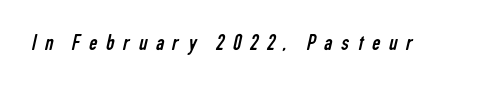
{"bold": "no", "underline": "no", "letter_spacing": "wide", "letter_spacing_em": 0.38, "glyph_px": 23}
